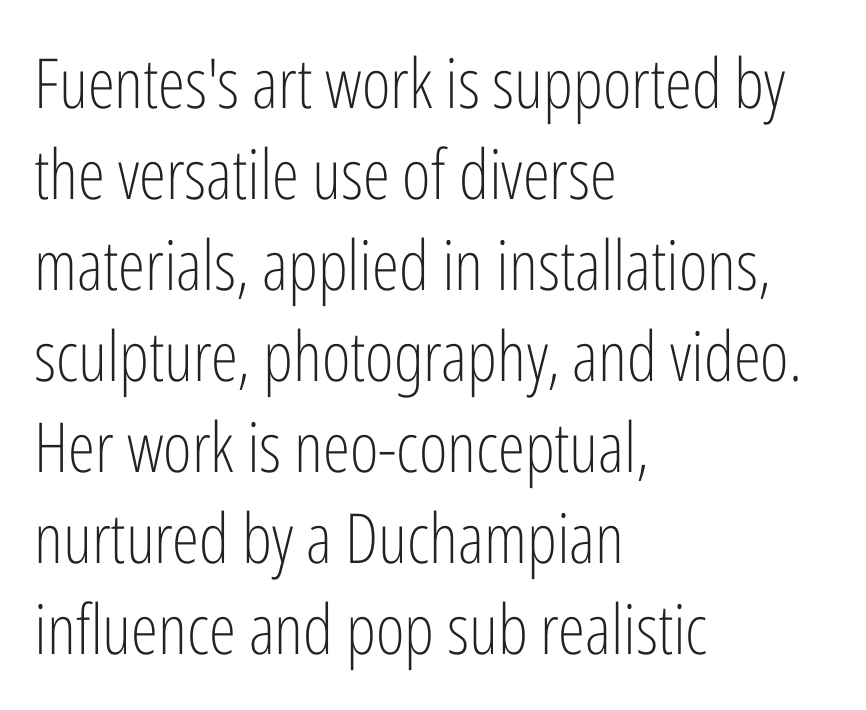
{"serif": "no", "italic": "no", "bold": "no", "weight": "light", "width": "condensed", "stroke_contrast": "low", "x_height": "medium", "monospaced": "no", "underline": "no", "align": "left", "line_spacing": "normal", "line_spacing_ratio": 1.32, "letter_spacing": "normal", "letter_spacing_em": 0.0, "glyph_px": 69}
